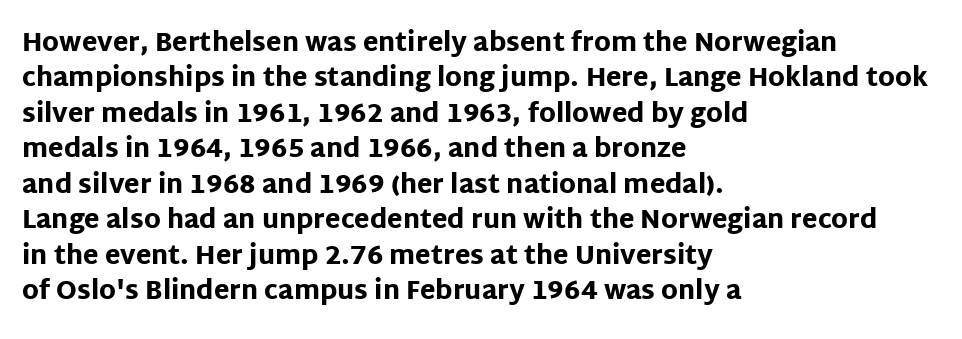
{"italic": "no", "bold": "yes", "underline": "no", "align": "left", "line_spacing": "normal", "line_spacing_ratio": 1.42, "letter_spacing": "normal", "letter_spacing_em": 0.0, "glyph_px": 25}
